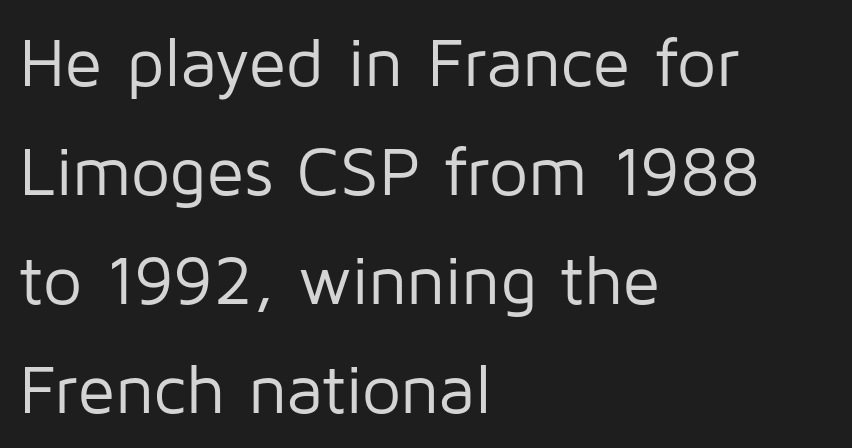
The image shows 69 px regular-weight sans-serif type, upright; set left-aligned, normal line spacing (1.58x), normal letter spacing, not underlined; low stroke contrast and a medium x-height.
